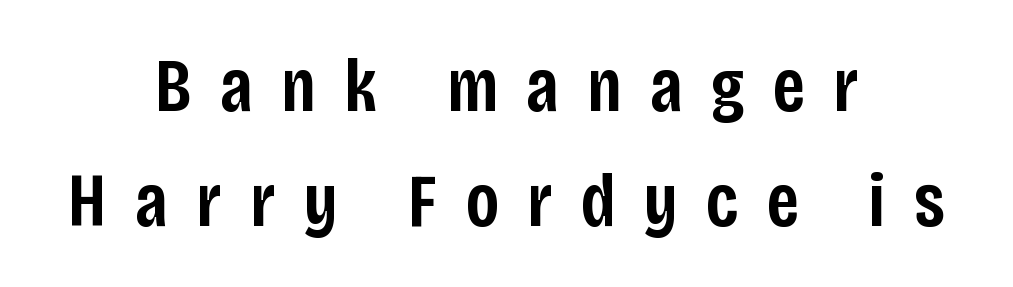
{"serif": "no", "italic": "no", "bold": "semi", "weight": "semibold", "width": "condensed", "stroke_contrast": "low", "x_height": "large", "monospaced": "no", "underline": "no", "align": "center", "line_spacing": "normal", "line_spacing_ratio": 1.51, "letter_spacing": "wide", "letter_spacing_em": 0.37, "glyph_px": 76}
